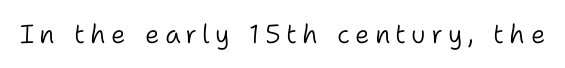
Q: Is the text bold? A: No.
Q: Is the text italic (slanted)? A: No, it is upright.
Q: Is the text underlined? A: No.
Q: Is the spacing between letters normal or unusually wide? A: Unusually wide.
